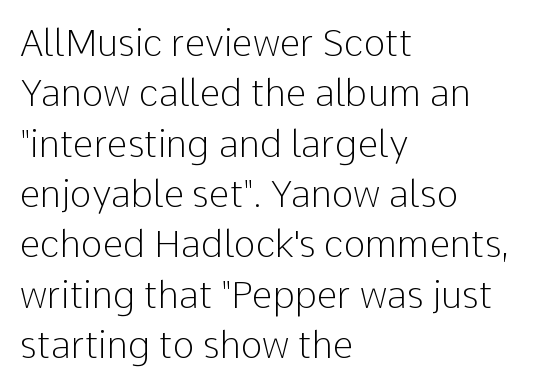
The passage shown stacks its lines at a standard gap. A typesetter would call this proportional, since set widths differ per character. Unmarked baselines from the first word to the last. Style check: upright. Nope, no serifs anywhere on these letters.
